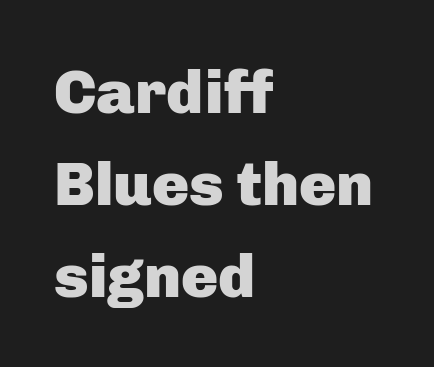
Q: Is the text bold? A: Yes.
Q: Is the text italic (slanted)? A: No, it is upright.
Q: Is the typeface a serif or a sans-serif typeface? A: Sans-serif.
Q: Is the text underlined? A: No.
Q: How is the paragraph aligned? A: Left-aligned.
Q: Is the spacing between letters normal or unusually wide? A: Normal.
Q: Is the spacing between lines tight, normal or loose? A: Normal.
Q: Width (condensed, normal, or wide)? A: Normal.
Q: Stroke contrast? A: Low.
Q: x-height? A: Medium.
Q: Monospaced? A: No.
